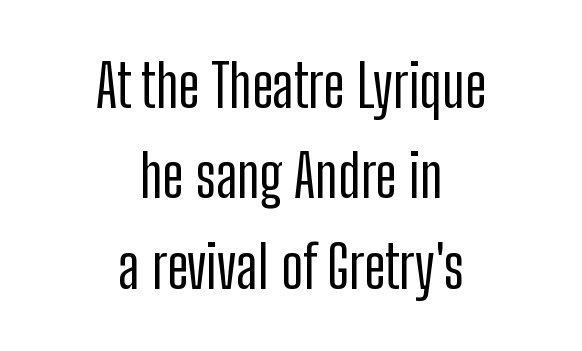
{"serif": "no", "italic": "no", "width": "condensed", "stroke_contrast": "low", "x_height": "medium", "monospaced": "no", "underline": "no", "align": "center", "line_spacing": "normal", "line_spacing_ratio": 1.53, "letter_spacing": "normal", "letter_spacing_em": 0.0, "glyph_px": 59}
